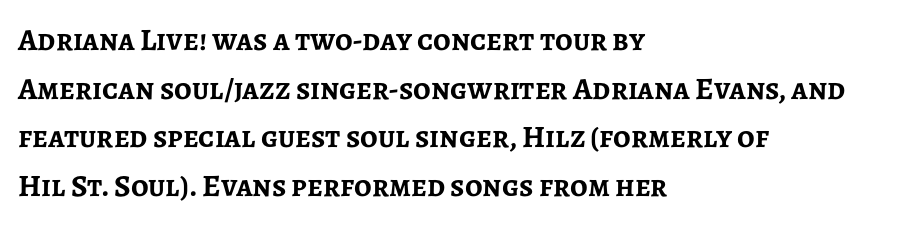
The image shows 31 px semibold sans-serif type, upright; set left-aligned, normal line spacing (1.57x), normal letter spacing, not underlined; low stroke contrast and a medium x-height.
